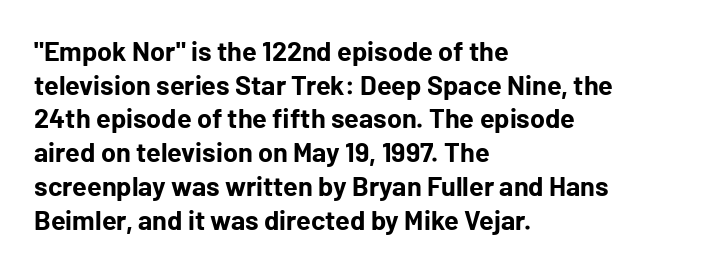
Q: Is the text bold? A: Yes.
Q: Is the text italic (slanted)? A: No, it is upright.
Q: Is the text underlined? A: No.
Q: How is the paragraph aligned? A: Left-aligned.
Q: Is the spacing between letters normal or unusually wide? A: Normal.
Q: Is the spacing between lines tight, normal or loose? A: Normal.
